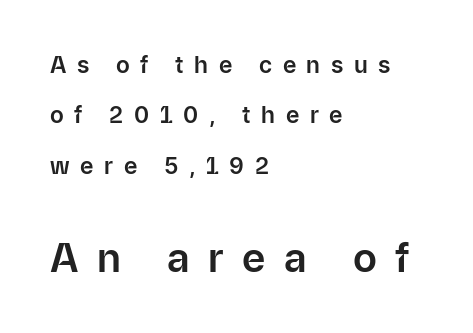
Q: Is the text italic (slanted)? A: No, it is upright.
Q: Is the typeface a serif or a sans-serif typeface? A: Sans-serif.
Q: Is the text underlined? A: No.
Q: How is the paragraph aligned? A: Left-aligned.
Q: Is the spacing between letters normal or unusually wide? A: Unusually wide.
Q: Is the spacing between lines tight, normal or loose? A: Loose.
Q: Which block of text is set in a larger size, the first (top) or the second (bottom)? A: The second (bottom) one.
Q: Width (condensed, normal, or wide)? A: Normal.
Q: Stroke contrast? A: Low.
Q: x-height? A: Medium.
Q: Monospaced? A: No.
